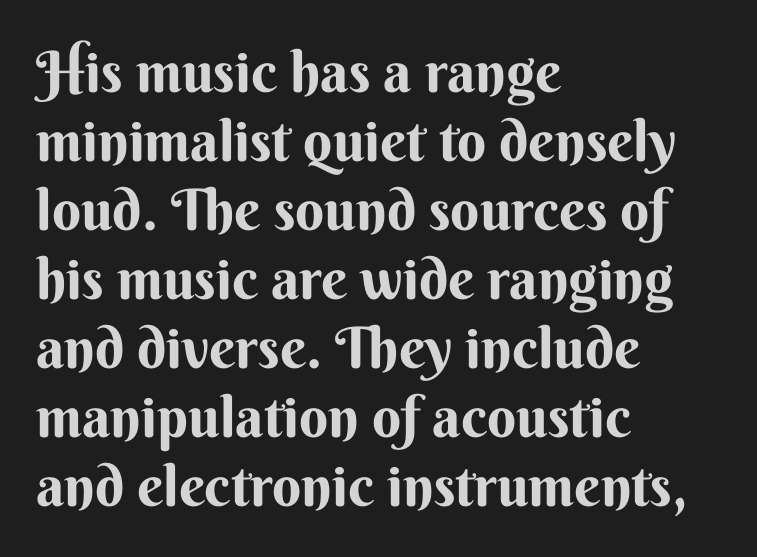
Q: Is the text bold? A: Yes.
Q: Is the text italic (slanted)? A: No, it is upright.
Q: Is the typeface a serif or a sans-serif typeface? A: Sans-serif.
Q: Is the text underlined? A: No.
Q: How is the paragraph aligned? A: Left-aligned.
Q: Is the spacing between letters normal or unusually wide? A: Normal.
Q: Width (condensed, normal, or wide)? A: Normal.
Q: Stroke contrast? A: Medium.
Q: x-height? A: Small.
Q: Monospaced? A: No.
